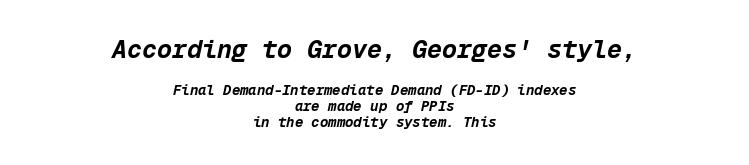
Underlining? Definitely not there. Here the glyphs are tracked normally, forming tight word shapes. The compositor balanced each line on the midline. The first block has been scaled up relative to the second. The lines are packed closely together with very little leading. Look at the stroke-to-counter ratio: heavy, a bold.
